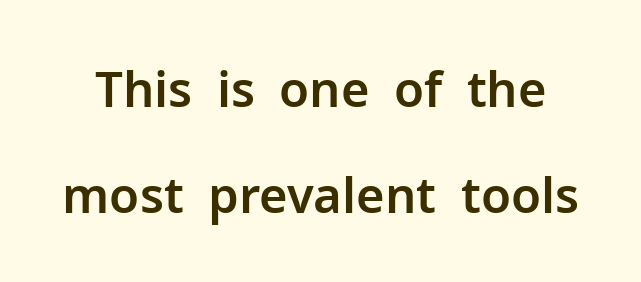
Underlining? Definitely not there. The characters display no serif detailing; their extremities are plain. Line spacing here is loose. Does the lettering tilt? It doesn't — this is upright. Does extra space separate the letters? No, they use regular spacing. A typesetter would call this proportional, since set widths differ per character.
